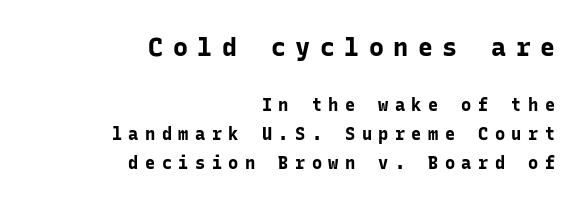
{"italic": "no", "bold": "yes", "underline": "no", "align": "right", "line_spacing": "normal", "line_spacing_ratio": 1.7, "letter_spacing": "wide", "letter_spacing_em": 0.38, "larger_block": "first", "size_ratio": 1.47, "glyph_px": 25}
